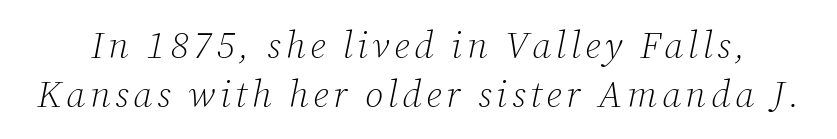
Style check: oblique. Is there much room between lines? A standard amount, neither cramped nor airy. Clear beneath every line of the passage. Little horizontal feet cap the strokes, marking this as serif type.
